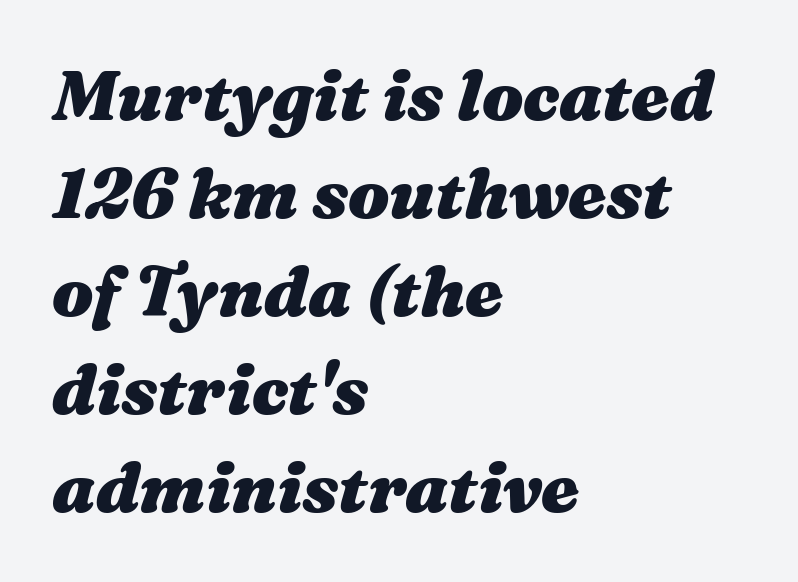
Chunky letters — that's bold for sure. Honestly, there is no underline to notice here at all. Each new line begins a customary step beneath the previous one. This sample uses an oblique cut, with every glyph tilted off the vertical.
